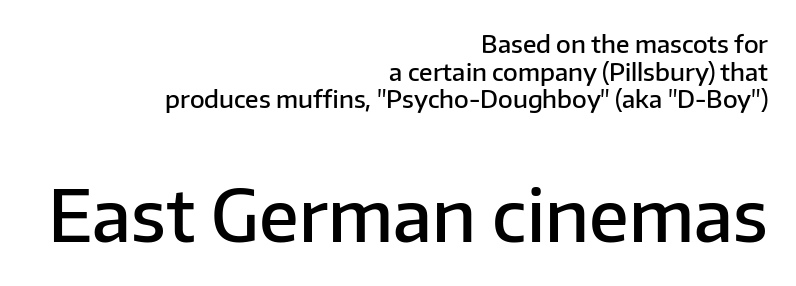
The typeface chosen for these lines omits serifs. Compare the two chunks: the lower has the greater cap height. Bare-footed words on every line. Observe the ordinary spacing: letters are neighbours, not strangers.
